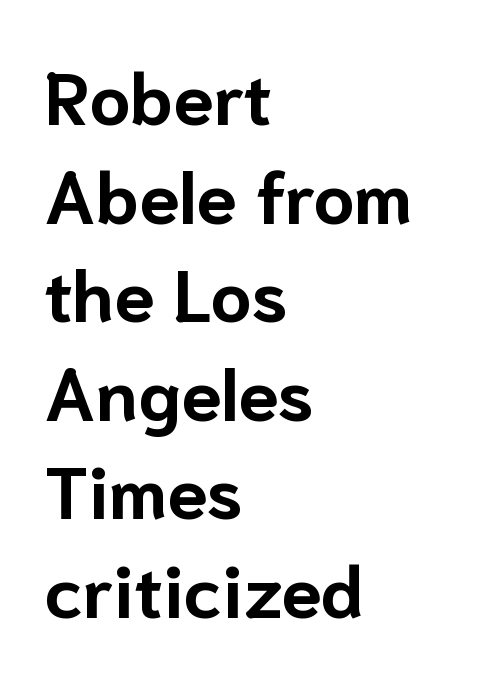
The image shows 73 px bold sans-serif type, upright; set left-aligned, normal line spacing (1.35x), normal letter spacing, not underlined; low stroke contrast and a medium x-height.
